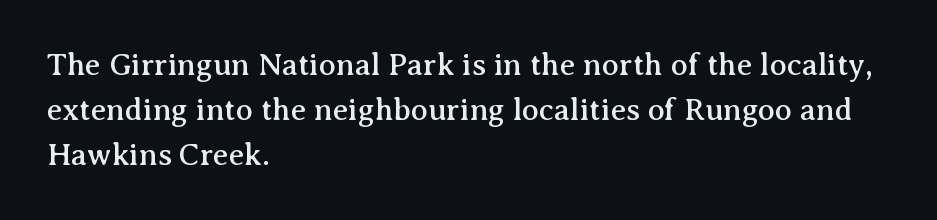
Each row of text sits above clean, open space. Leftover space on each line is placed entirely after the last word. This is the regular roman posture of the typeface. The letters sit at their default tracking, neither squeezed nor spread.
